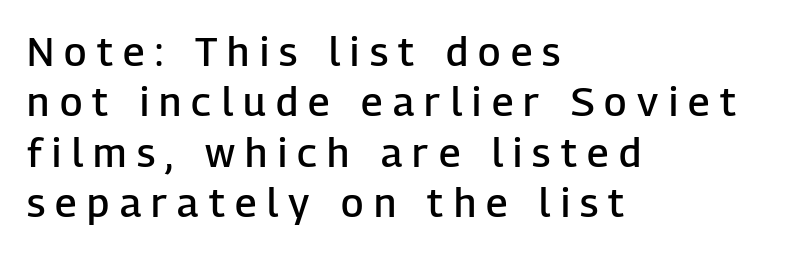
{"serif": "no", "italic": "no", "bold": "semi", "weight": "semibold", "width": "normal", "stroke_contrast": "low", "x_height": "medium", "monospaced": "no", "underline": "no", "align": "left", "line_spacing": "normal", "line_spacing_ratio": 1.26, "letter_spacing": "wide", "letter_spacing_em": 0.26, "glyph_px": 40}
